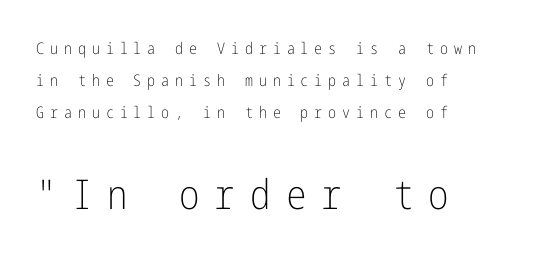
Q: Is the text bold? A: No.
Q: Is the text italic (slanted)? A: No, it is upright.
Q: Is the typeface a serif or a sans-serif typeface? A: Sans-serif.
Q: Is the text underlined? A: No.
Q: How is the paragraph aligned? A: Left-aligned.
Q: Is the spacing between letters normal or unusually wide? A: Unusually wide.
Q: Is the spacing between lines tight, normal or loose? A: Loose.
Q: Which block of text is set in a larger size, the first (top) or the second (bottom)? A: The second (bottom) one.
Q: Width (condensed, normal, or wide)? A: Condensed.
Q: Stroke contrast? A: Low.
Q: x-height? A: Medium.
